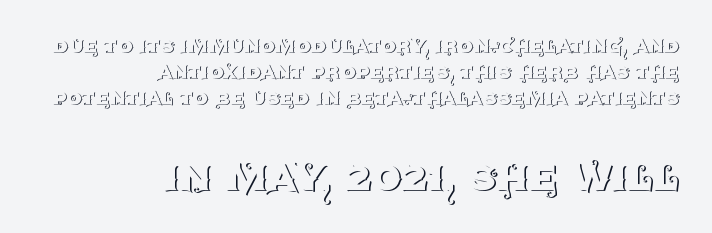
The image shows 49 px thin serif type, upright; set right-aligned, tight line spacing (1.09x), normal letter spacing, not underlined; the second (bottom) block is 2.04x larger; medium stroke contrast and a large x-height.
